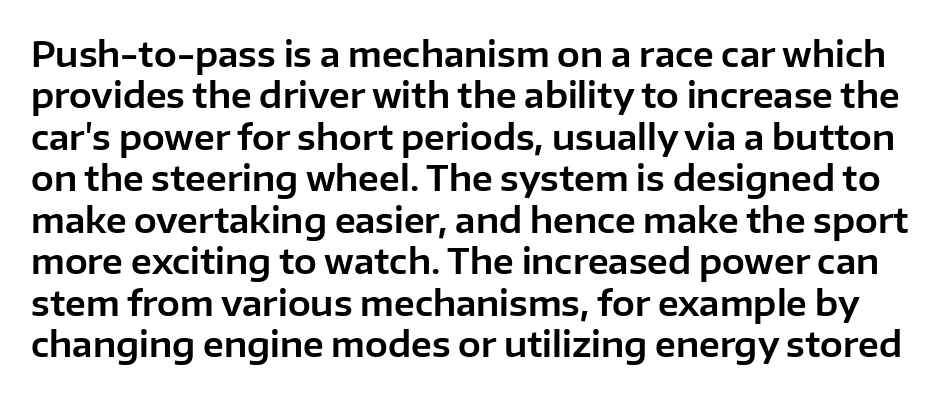
The gap between lines stays unmarked. Unlike a traditional serif, this face leaves its strokes unadorned. Characters follow at the spacing the type designer built in. Varying glyph widths throughout — classic text-font behaviour.
